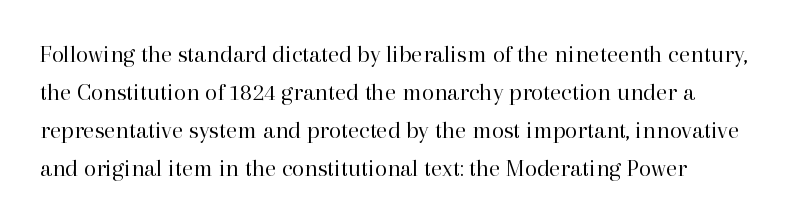
The image shows 25 px text type, upright; set normal line spacing (1.52x), normal letter spacing, not underlined.
